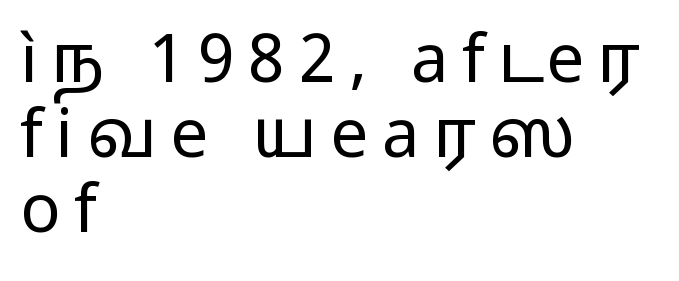
The image shows 67 px regular-weight, wide sans-serif type, upright; set left-aligned, tight line spacing (1.12x), unusually wide letter spacing (+0.2 em), not underlined; low stroke contrast and a medium x-height.
